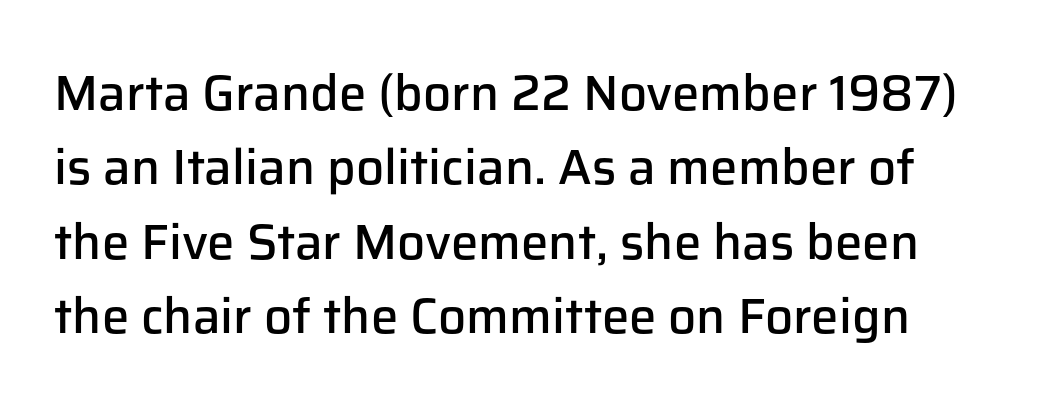
Standard letterfit; no display-style spreading of the glyphs. Stroke terminals: plain, sans-serif. These words are printed semibold, heavier than regular yet not bold. The strip under each line holds only bare page.
